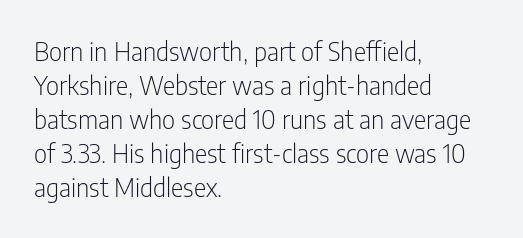
Q: Is the text bold? A: No.
Q: Is the text italic (slanted)? A: No, it is upright.
Q: Is the text underlined? A: No.
Q: How is the paragraph aligned? A: Left-aligned.
Q: Is the spacing between letters normal or unusually wide? A: Normal.
Q: Is the spacing between lines tight, normal or loose? A: Normal.
